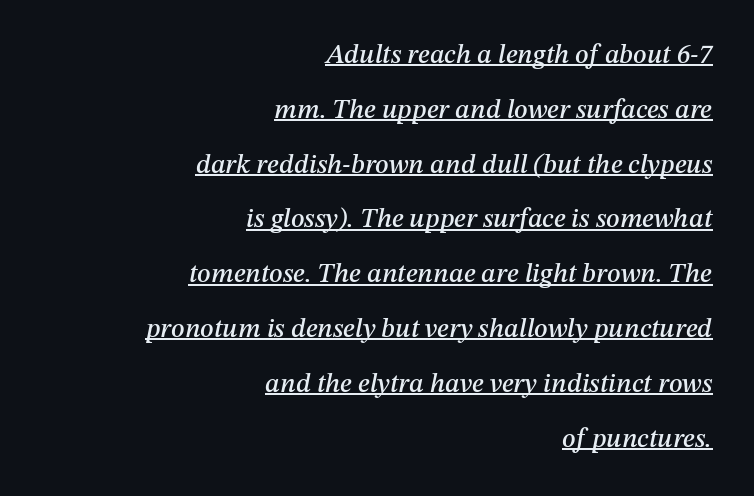
Check the space under the baseline: a stroke is drawn there. Summary of vertical rhythm: relaxed, with wide interline spacing. The paragraph has a hard right edge and a soft left edge. The letterforms sit shoulder to shoulder at normal distance. Slanted lettering throughout.
